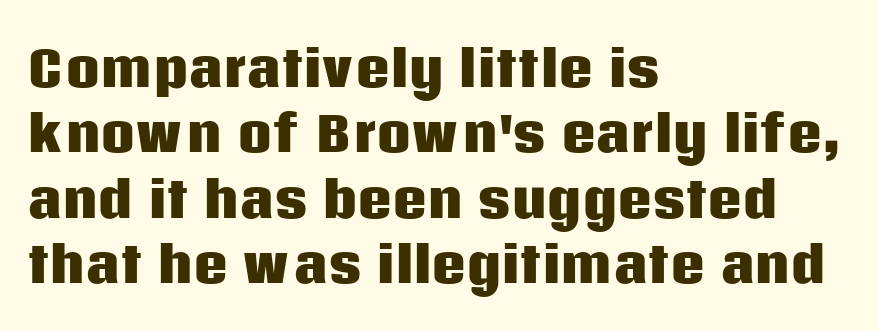
The image shows 48 px heavy sans-serif type, upright; set left-aligned, normal line spacing (1.36x), normal letter spacing, not underlined; low stroke contrast and a large x-height.
